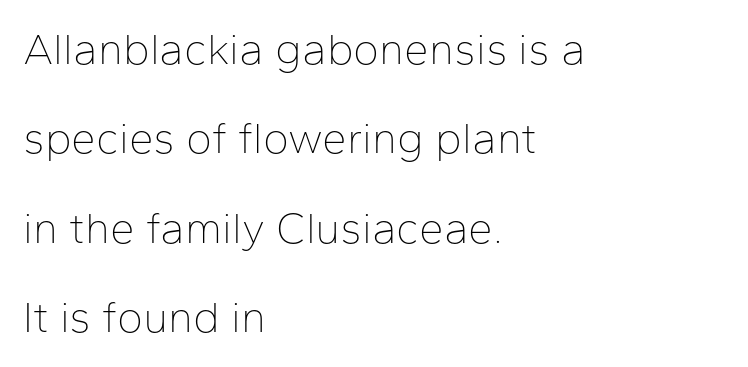
The image shows 44 px thin sans-serif type, upright; set left-aligned, loose line spacing (2.03x), normal letter spacing, not underlined; low stroke contrast and a medium x-height.
